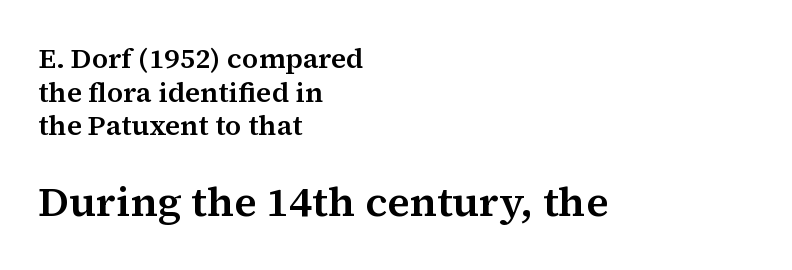
Q: Is the text italic (slanted)? A: No, it is upright.
Q: Is the typeface a serif or a sans-serif typeface? A: Serif.
Q: Is the text underlined? A: No.
Q: How is the paragraph aligned? A: Left-aligned.
Q: Is the spacing between letters normal or unusually wide? A: Normal.
Q: Which block of text is set in a larger size, the first (top) or the second (bottom)? A: The second (bottom) one.
Q: Width (condensed, normal, or wide)? A: Normal.
Q: Stroke contrast? A: Medium.
Q: x-height? A: Medium.
Q: Monospaced? A: No.
